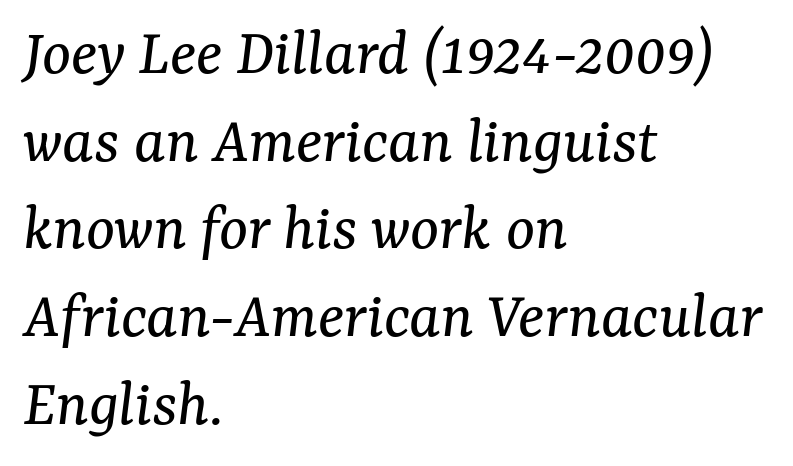
Q: Is the text bold? A: No.
Q: Is the text italic (slanted)? A: Yes, it leans right by about 7 degrees.
Q: Is the typeface a serif or a sans-serif typeface? A: Serif.
Q: Is the text underlined? A: No.
Q: How is the paragraph aligned? A: Left-aligned.
Q: Is the spacing between letters normal or unusually wide? A: Normal.
Q: Is the spacing between lines tight, normal or loose? A: Normal.
Q: Width (condensed, normal, or wide)? A: Normal.
Q: Stroke contrast? A: Medium.
Q: x-height? A: Medium.
Q: Monospaced? A: No.
